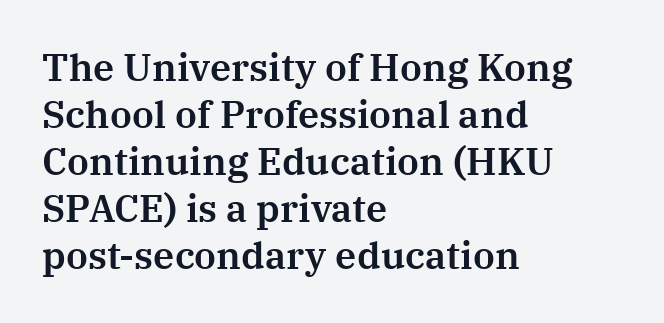
{"serif": "yes", "italic": "no", "width": "normal", "stroke_contrast": "medium", "x_height": "medium", "monospaced": "no", "underline": "no", "align": "left", "line_spacing_ratio": 1.24, "letter_spacing": "normal", "letter_spacing_em": 0.0, "glyph_px": 38}
